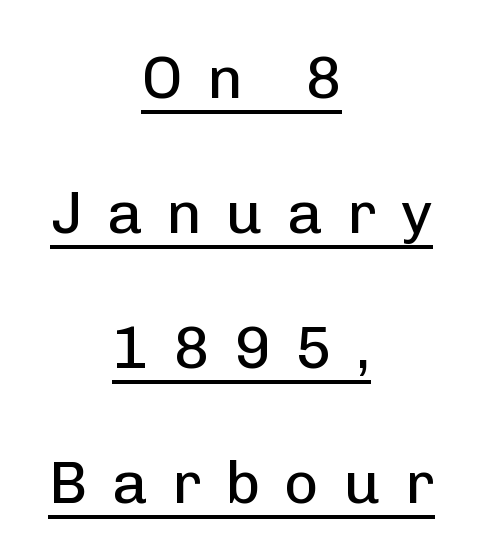
The image shows 60 px regular-weight sans-serif type, upright; set centered, loose line spacing (2.25x), unusually wide letter spacing (+0.4 em), underlined; low stroke contrast and a medium x-height.
